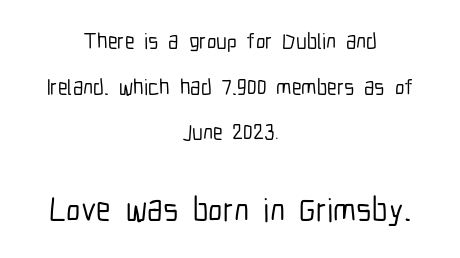
The image shows 33 px condensed sans-serif type, upright; set centered, loose line spacing (2.07x), normal letter spacing, not underlined; the second (bottom) block is 1.5x larger; low stroke contrast and a medium x-height.
